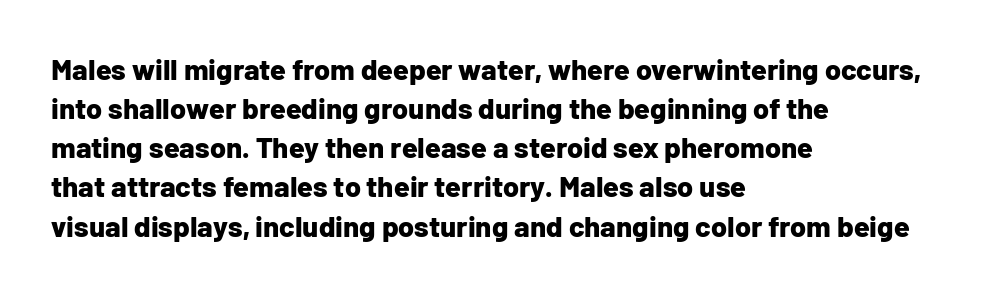
The image shows 29 px bold sans-serif type, upright; set left-aligned, normal line spacing (1.35x), normal letter spacing, not underlined; low stroke contrast and a medium x-height.
